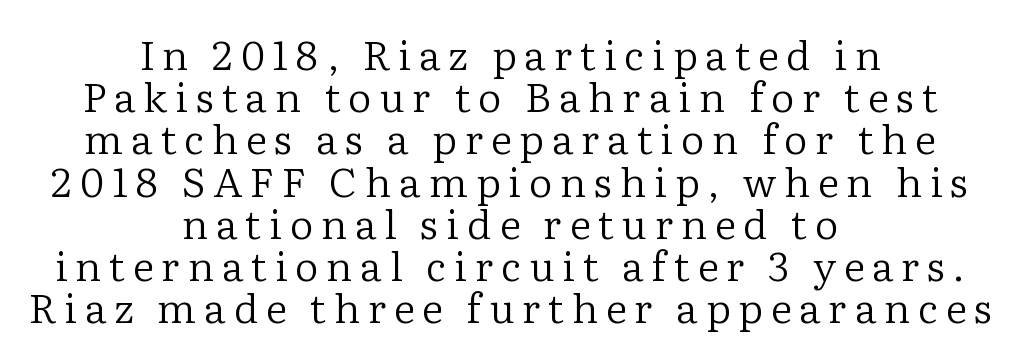
The image shows 41 px regular-weight serif type, upright; set centered, tight line spacing (1.03x), not underlined; low stroke contrast and a medium x-height.
